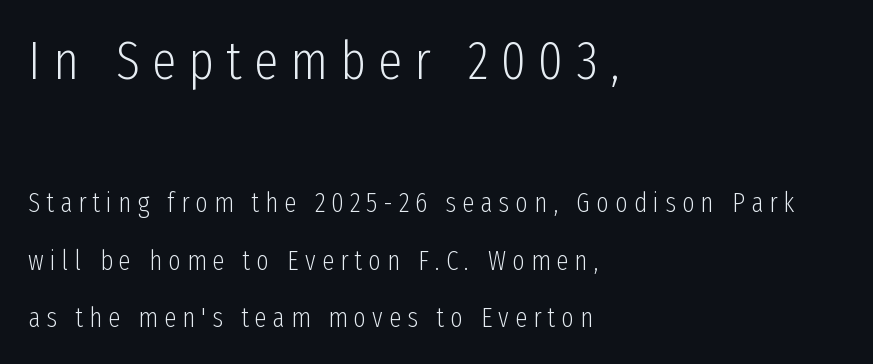
No chunkiness to these letters — they're not bold. Anything drawn beneath the words? Only blank space. Line spacing here is loose. The axis of the letterforms is exactly vertical.
